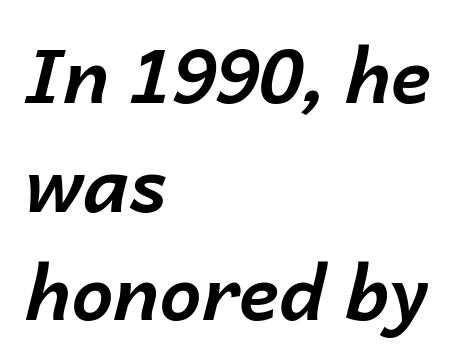
Q: Is the text bold? A: Yes.
Q: Is the text italic (slanted)? A: Yes, it leans right by about 14 degrees.
Q: Is the text underlined? A: No.
Q: How is the paragraph aligned? A: Left-aligned.
Q: Is the spacing between letters normal or unusually wide? A: Normal.
Q: Is the spacing between lines tight, normal or loose? A: Normal.
Q: Width (condensed, normal, or wide)? A: Normal.
Q: Stroke contrast? A: Low.
Q: x-height? A: Medium.
Q: Monospaced? A: No.
